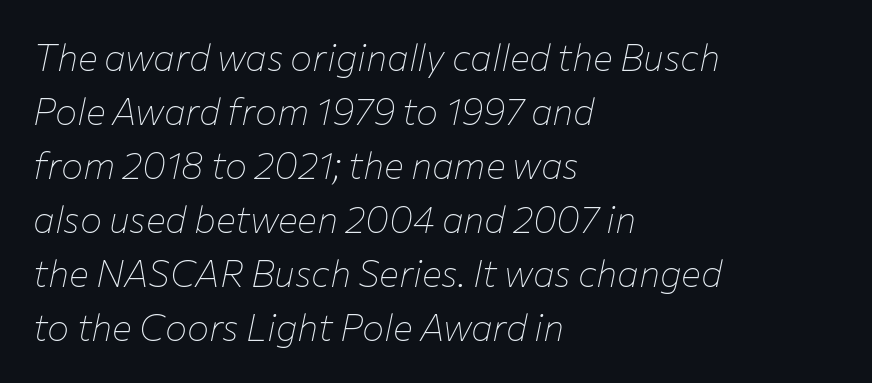
Q: Is the text bold? A: No.
Q: Is the text italic (slanted)? A: Yes, it leans right by about 12 degrees.
Q: Is the text underlined? A: No.
Q: How is the paragraph aligned? A: Left-aligned.
Q: Is the spacing between letters normal or unusually wide? A: Normal.
Q: Is the spacing between lines tight, normal or loose? A: Normal.
Q: Width (condensed, normal, or wide)? A: Normal.
Q: Stroke contrast? A: Low.
Q: x-height? A: Medium.
Q: Monospaced? A: No.
